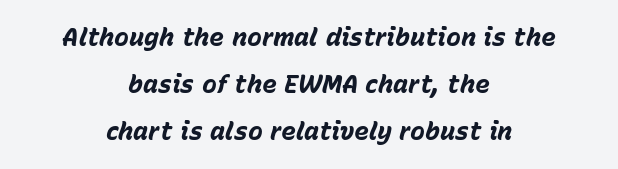
Would a proofreader flag this as italicized? Yes. The face used here is rendered with its standard letterfit. Strong, thick strokes mark this as bold type. Type without underlining. Compared with a flush-left layout, this one balances lines on the center instead.
